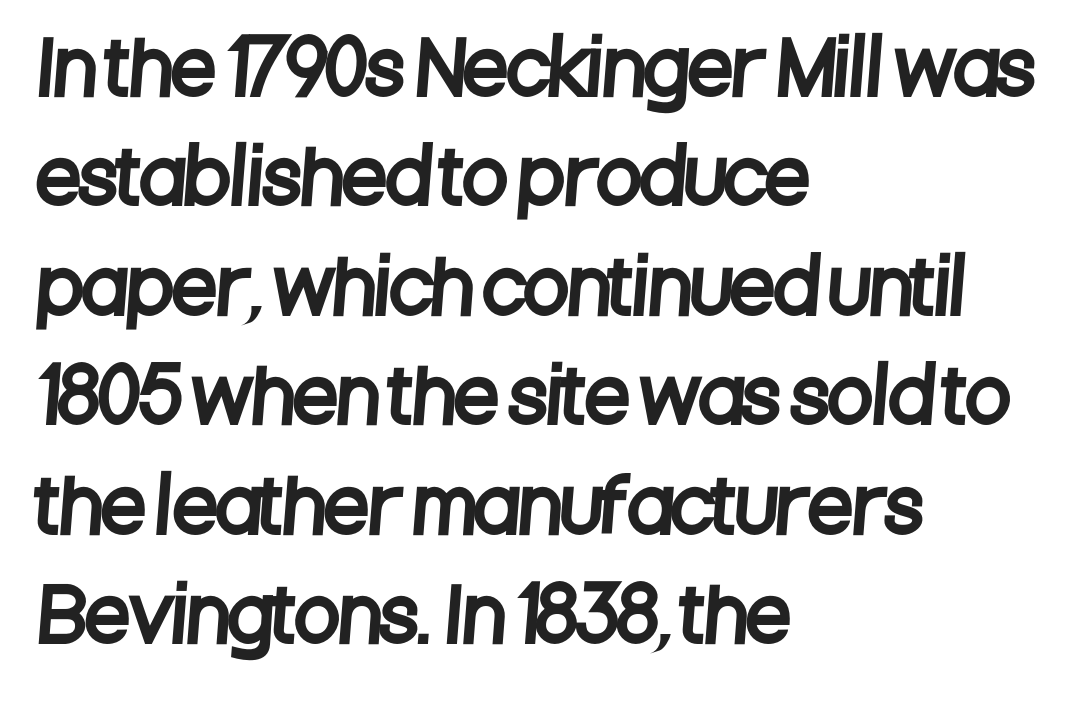
{"serif": "no", "width": "condensed", "stroke_contrast": "low", "x_height": "large", "monospaced": "no", "underline": "no", "align": "left", "line_spacing": "normal", "line_spacing_ratio": 1.5, "letter_spacing": "normal", "letter_spacing_em": 0.0, "glyph_px": 73}
